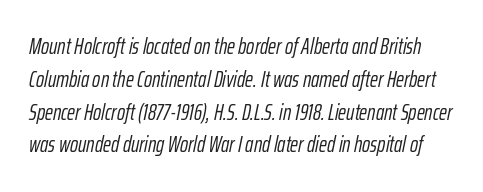
The image shows 22 px text type, italic (leaning right); set normal line spacing (1.49x), normal letter spacing, not underlined.
